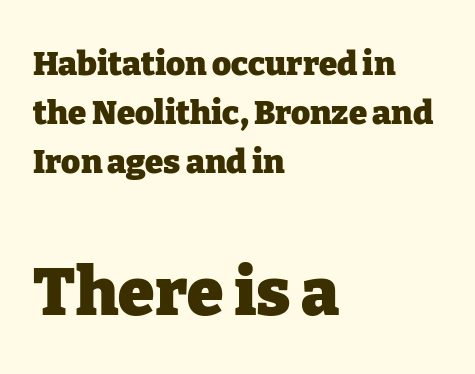
Q: Is the text bold? A: Yes.
Q: Is the text italic (slanted)? A: No, it is upright.
Q: Is the typeface a serif or a sans-serif typeface? A: Serif.
Q: Is the text underlined? A: No.
Q: How is the paragraph aligned? A: Left-aligned.
Q: Is the spacing between letters normal or unusually wide? A: Normal.
Q: Is the spacing between lines tight, normal or loose? A: Normal.
Q: Which block of text is set in a larger size, the first (top) or the second (bottom)? A: The second (bottom) one.
Q: Width (condensed, normal, or wide)? A: Normal.
Q: Stroke contrast? A: Low.
Q: x-height? A: Medium.
Q: Monospaced? A: No.
